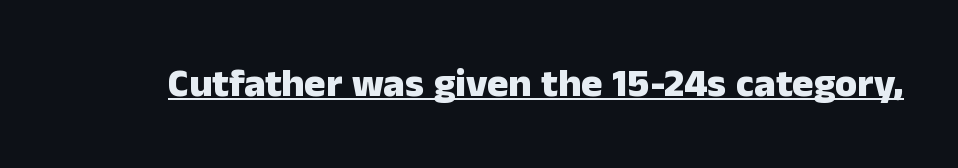
The image shows 40 px heavy sans-serif type, upright; set normal letter spacing, underlined; low stroke contrast and a medium x-height.
